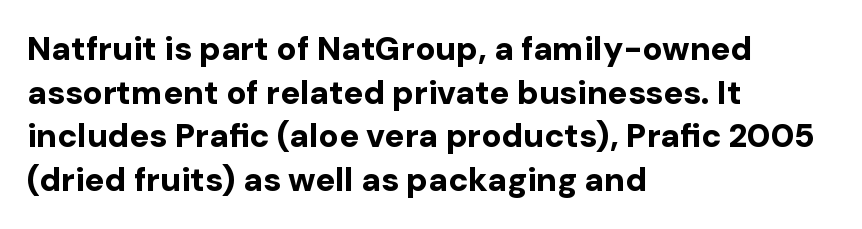
{"serif": "no", "italic": "no", "bold": "yes", "weight": "bold", "width": "normal", "stroke_contrast": "low", "x_height": "medium", "monospaced": "no", "underline": "no", "align": "left", "line_spacing": "normal", "line_spacing_ratio": 1.32, "letter_spacing": "normal", "letter_spacing_em": 0.0, "glyph_px": 33}
